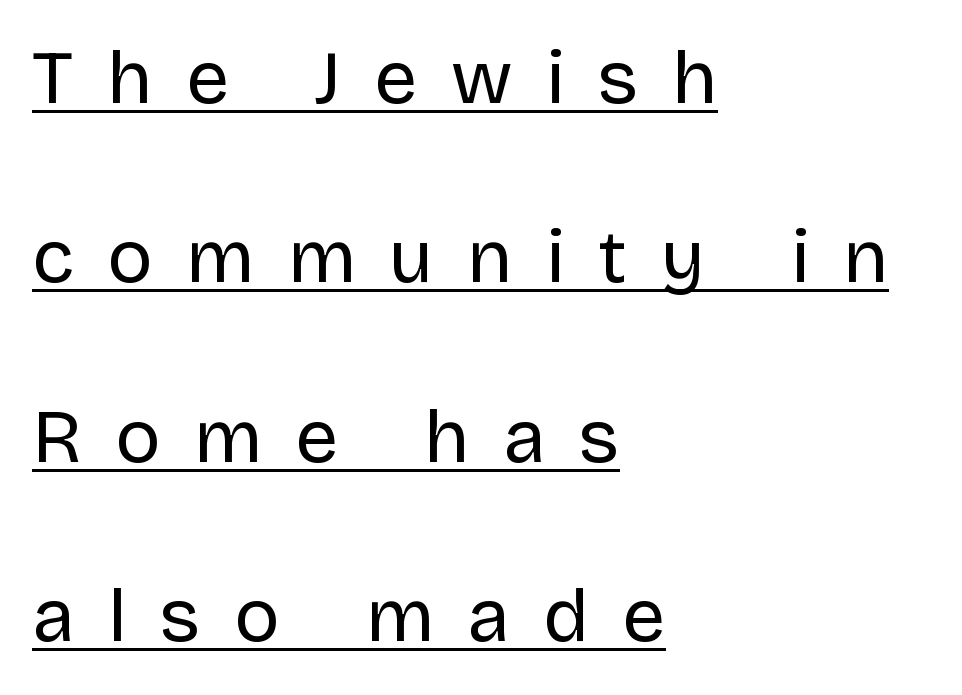
Q: Is the text bold? A: No.
Q: Is the text italic (slanted)? A: No, it is upright.
Q: Is the typeface a serif or a sans-serif typeface? A: Sans-serif.
Q: Is the text underlined? A: Yes.
Q: How is the paragraph aligned? A: Left-aligned.
Q: Is the spacing between letters normal or unusually wide? A: Unusually wide.
Q: Is the spacing between lines tight, normal or loose? A: Loose.
Q: Width (condensed, normal, or wide)? A: Normal.
Q: Stroke contrast? A: Low.
Q: x-height? A: Large.
Q: Monospaced? A: No.
